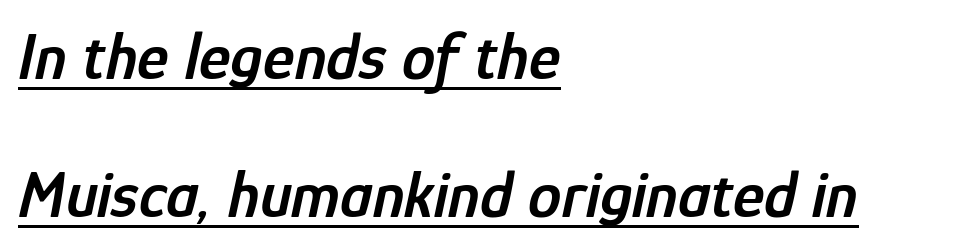
Q: Is the text bold? A: Semi-bold.
Q: Is the text italic (slanted)? A: Yes, it leans right by about 12 degrees.
Q: Is the text underlined? A: Yes.
Q: How is the paragraph aligned? A: Left-aligned.
Q: Is the spacing between letters normal or unusually wide? A: Normal.
Q: Is the spacing between lines tight, normal or loose? A: Loose.
Q: Width (condensed, normal, or wide)? A: Condensed.
Q: Stroke contrast? A: Low.
Q: x-height? A: Medium.
Q: Monospaced? A: No.
